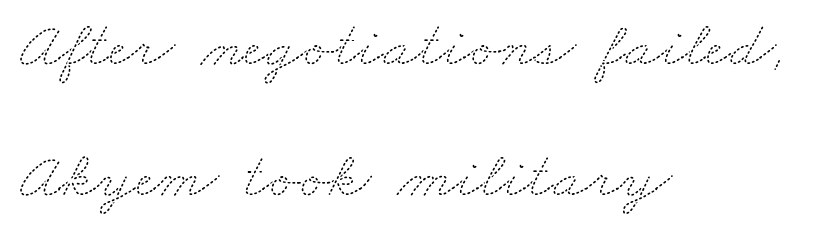
Each word holds together tightly as a unit, with standard inter-letter gaps. Is this a heavy cut? Hardly; it is regular or lighter. Only glyphs here, with clear space below each row. One-word summary of the alignment: left.
